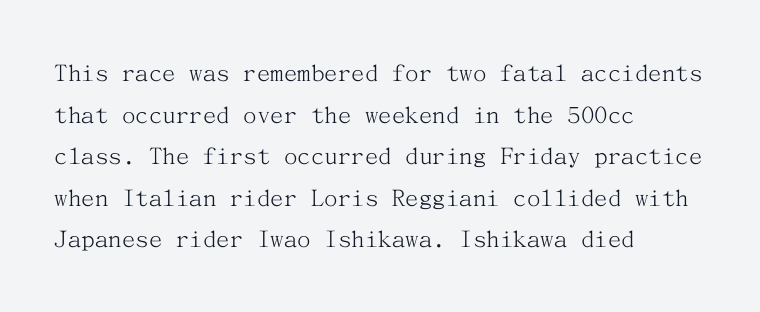
This sample uses an upright cut, with every glyph sitting square on the baseline. Lines of text with bare space underneath. The setting favours the left margin, as ordinary paragraphs usually do. Leading: standard. The typesetting does not lean heavy: it is not bold. You could call the tracking neutral — neither tight nor loose.
